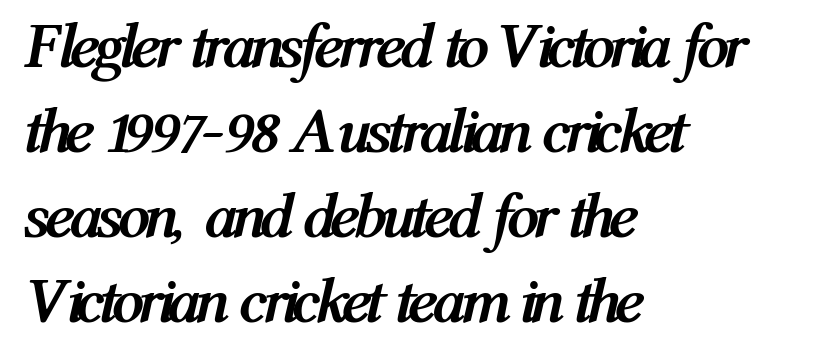
Leftover space on each line is placed entirely after the last word. Vertically, the passage feels balanced, rows spaced as you'd expect. Observe the lean: these are italic letterforms. Each word holds together tightly as a unit, with standard inter-letter gaps.
